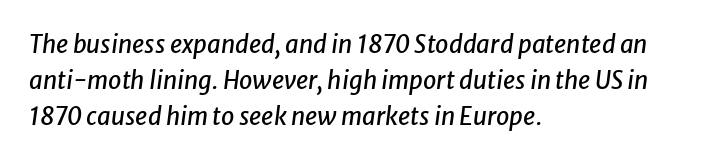
Q: Is the text italic (slanted)? A: Yes, it leans right by about 8 degrees.
Q: Is the text underlined? A: No.
Q: How is the paragraph aligned? A: Left-aligned.
Q: Is the spacing between letters normal or unusually wide? A: Normal.
Q: Is the spacing between lines tight, normal or loose? A: Normal.
